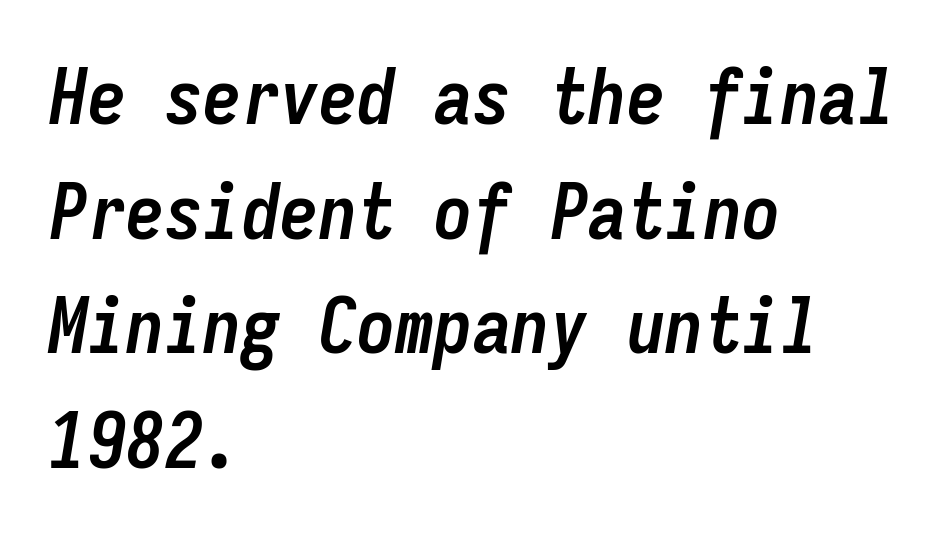
Q: Is the text bold? A: Yes.
Q: Is the text italic (slanted)? A: Yes, it leans right by about 9 degrees.
Q: Is the text underlined? A: No.
Q: How is the paragraph aligned? A: Left-aligned.
Q: Is the spacing between letters normal or unusually wide? A: Normal.
Q: Is the spacing between lines tight, normal or loose? A: Normal.
Q: Width (condensed, normal, or wide)? A: Condensed.
Q: Stroke contrast? A: Low.
Q: x-height? A: Medium.
Q: Monospaced? A: Yes.
